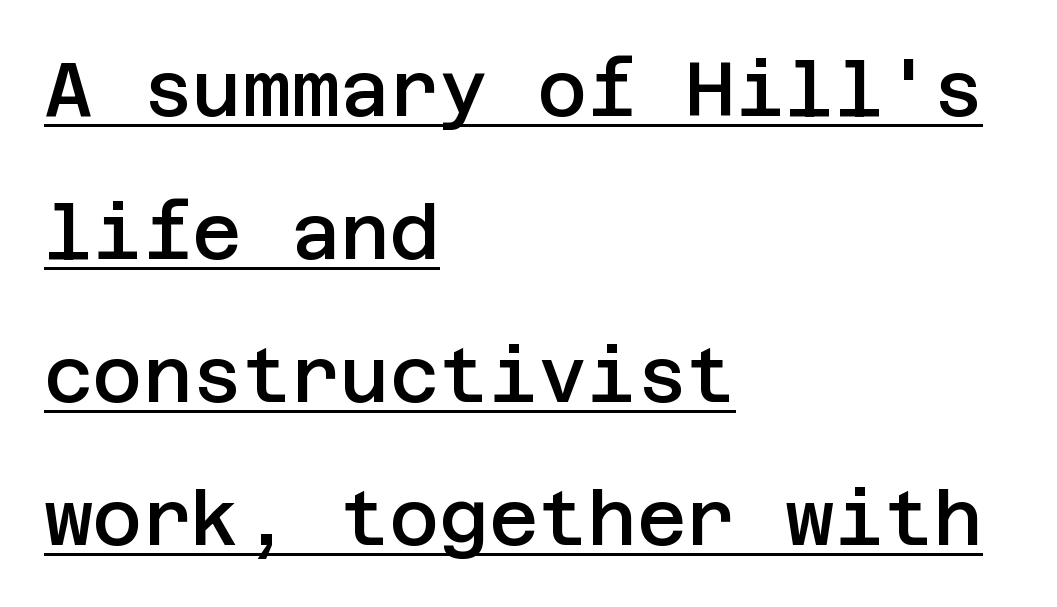
Q: Is the text bold? A: Semi-bold.
Q: Is the text italic (slanted)? A: No, it is upright.
Q: Is the typeface a serif or a sans-serif typeface? A: Sans-serif.
Q: Is the text underlined? A: Yes.
Q: How is the paragraph aligned? A: Left-aligned.
Q: Is the spacing between letters normal or unusually wide? A: Normal.
Q: Width (condensed, normal, or wide)? A: Normal.
Q: Stroke contrast? A: Low.
Q: x-height? A: Large.
